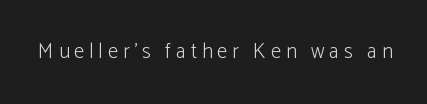
The image shows 21 px text type, upright; set unusually wide letter spacing (+0.23 em), not underlined.
